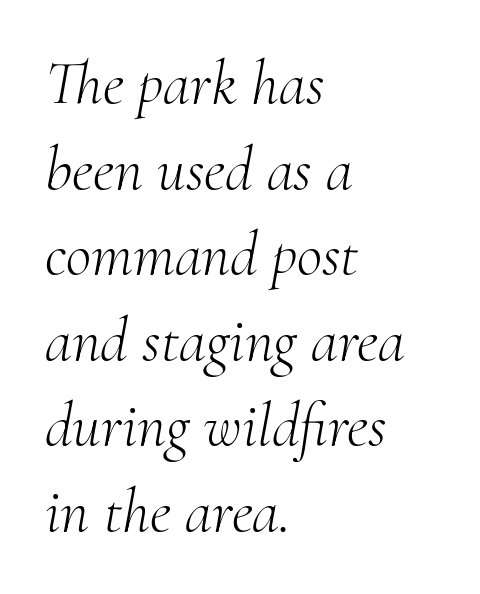
{"serif": "yes", "italic": "yes", "lean": "right", "slant_degrees": 10, "bold": "no", "weight": "light", "width": "normal", "stroke_contrast": "medium", "x_height": "small", "monospaced": "no", "underline": "no", "align": "left", "line_spacing": "normal", "line_spacing_ratio": 1.38, "letter_spacing": "normal", "letter_spacing_em": 0.0, "glyph_px": 62}
